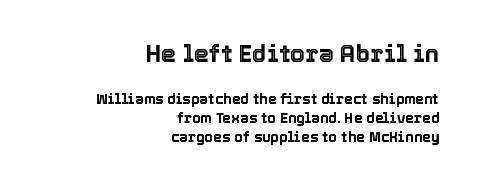
{"italic": "no", "underline": "no", "align": "right", "line_spacing": "normal", "line_spacing_ratio": 1.34, "letter_spacing": "normal", "letter_spacing_em": 0.0, "larger_block": "first", "size_ratio": 1.71, "glyph_px": 24}
